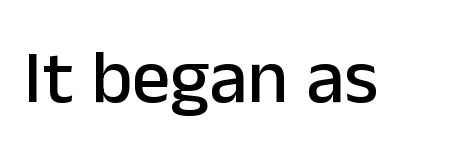
The image shows 76 px sans-serif type, upright; set normal letter spacing, not underlined; low stroke contrast and a medium x-height.
